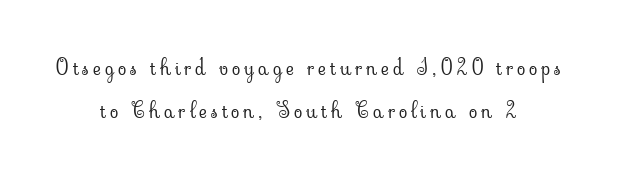
The image shows 22 px text type, upright; set centered, loose line spacing (1.94x), not underlined.
